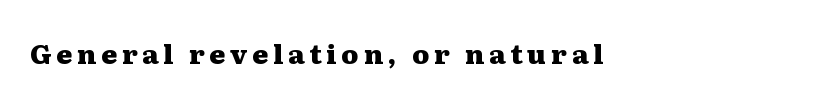
{"italic": "no", "bold": "yes", "underline": "no", "align": "left", "glyph_px": 27}
